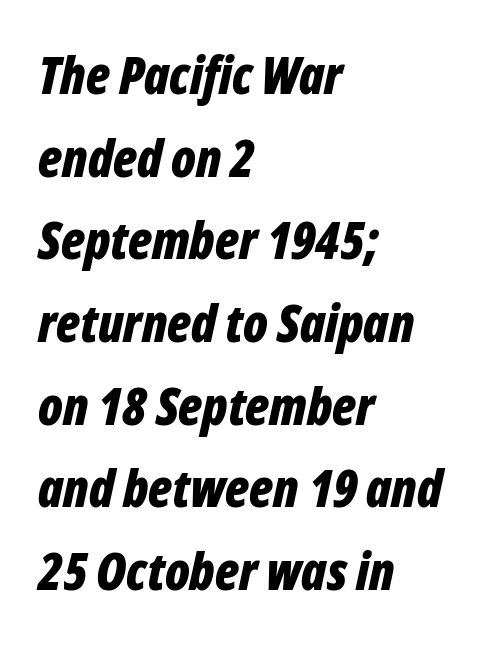
{"italic": "yes", "lean": "right", "slant_degrees": 12, "bold": "yes", "weight": "bold", "width": "condensed", "stroke_contrast": "low", "x_height": "medium", "monospaced": "no", "underline": "no", "align": "left", "line_spacing": "normal", "line_spacing_ratio": 1.59, "letter_spacing": "normal", "letter_spacing_em": 0.0, "glyph_px": 52}
